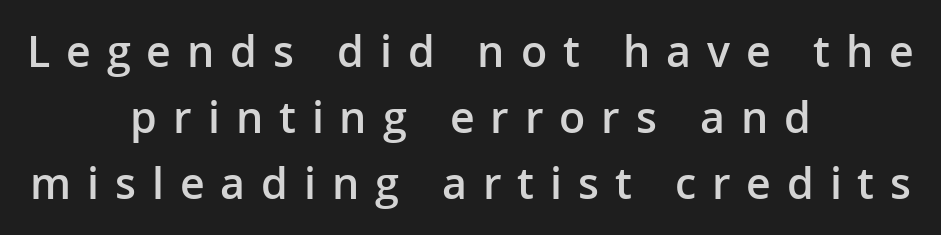
Loose tracking; the words dissolve into strings of separated letters. The foot of each line stays bare and open. A typesetter would call this proportional, since set widths differ per character. The paragraph has two soft edges and a firm central axis. Successive baselines arrive at the customary interval. Look at the bottom of the vertical strokes: they stop flat, with no serifs.
